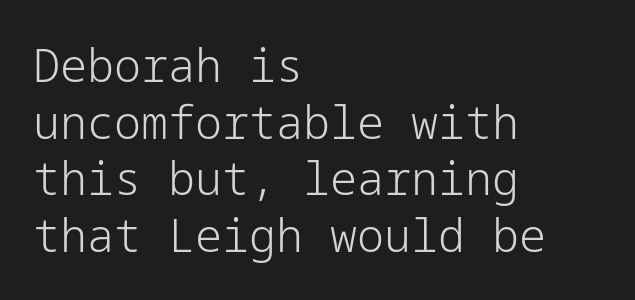
Q: Is the text bold? A: No.
Q: Is the text italic (slanted)? A: No, it is upright.
Q: Is the typeface a serif or a sans-serif typeface? A: Sans-serif.
Q: Is the text underlined? A: No.
Q: How is the paragraph aligned? A: Left-aligned.
Q: Is the spacing between letters normal or unusually wide? A: Normal.
Q: Is the spacing between lines tight, normal or loose? A: Normal.
Q: Width (condensed, normal, or wide)? A: Normal.
Q: Stroke contrast? A: Low.
Q: x-height? A: Medium.
